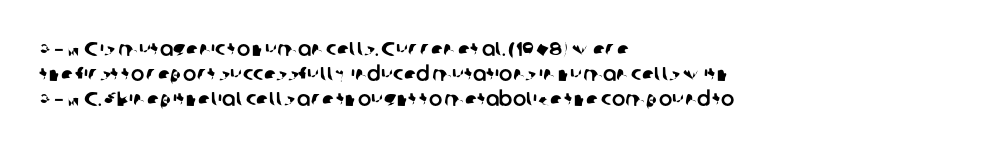
{"underline": "no", "align": "left", "line_spacing": "normal", "line_spacing_ratio": 1.25, "letter_spacing": "normal", "letter_spacing_em": 0.0, "glyph_px": 20}
